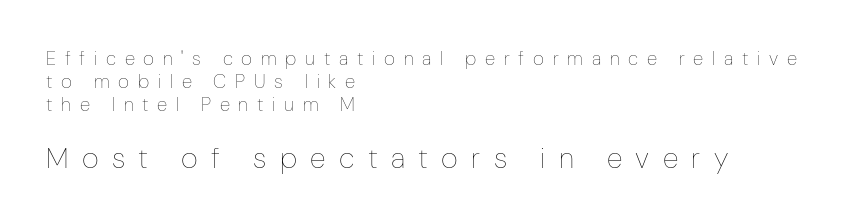
{"italic": "no", "bold": "no", "weight": "thin", "width": "condensed", "stroke_contrast": "low", "x_height": "medium", "monospaced": "no", "underline": "no", "align": "left", "line_spacing_ratio": 1.22, "letter_spacing": "wide", "letter_spacing_em": 0.46, "larger_block": "second", "size_ratio": 1.53, "glyph_px": 29}
